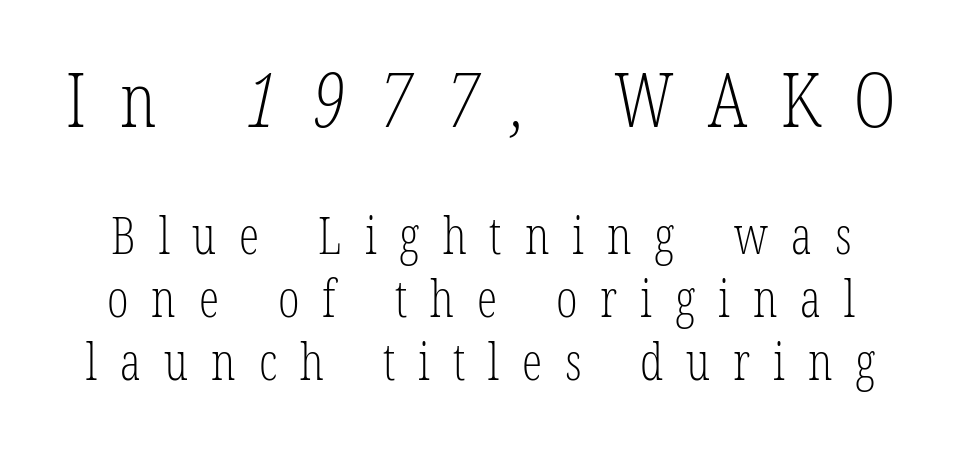
The image shows 76 px light, condensed serif type; set line spacing 1.23x, unusually wide letter spacing (+0.45 em), not underlined; the first (top) block is 1.49x larger; low stroke contrast and a medium x-height.
